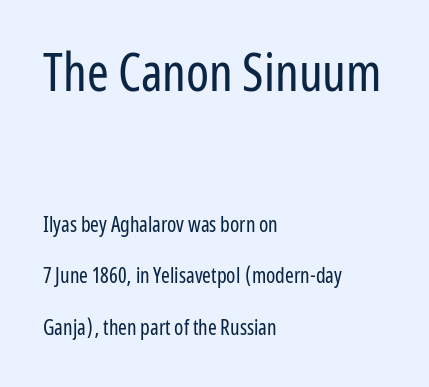
Nobody drew a line under any word here. Of the two passages, the one on top uses the larger point size. In CSS terms this would be text-align: left. A light-to-regular cut is what we see here.
